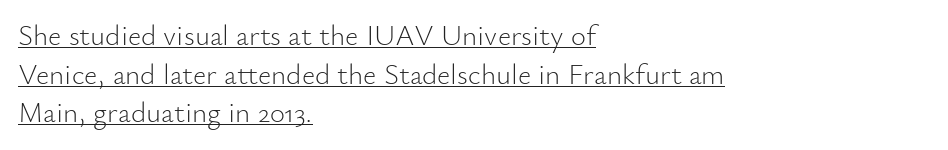
Q: Is the text bold? A: No.
Q: Is the text italic (slanted)? A: No, it is upright.
Q: Is the typeface a serif or a sans-serif typeface? A: Sans-serif.
Q: Is the text underlined? A: Yes.
Q: How is the paragraph aligned? A: Left-aligned.
Q: Is the spacing between letters normal or unusually wide? A: Normal.
Q: Is the spacing between lines tight, normal or loose? A: Normal.
Q: Width (condensed, normal, or wide)? A: Normal.
Q: Stroke contrast? A: Low.
Q: x-height? A: Small.
Q: Monospaced? A: No.
